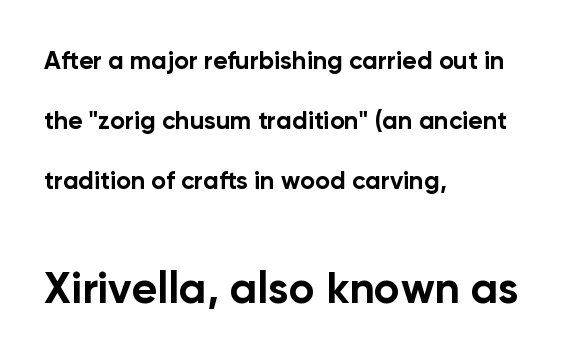
{"serif": "no", "italic": "no", "bold": "yes", "weight": "bold", "width": "normal", "stroke_contrast": "low", "x_height": "medium", "monospaced": "no", "underline": "no", "align": "left", "line_spacing": "loose", "line_spacing_ratio": 2.41, "letter_spacing": "normal", "letter_spacing_em": 0.0, "larger_block": "second", "size_ratio": 1.76, "glyph_px": 44}
